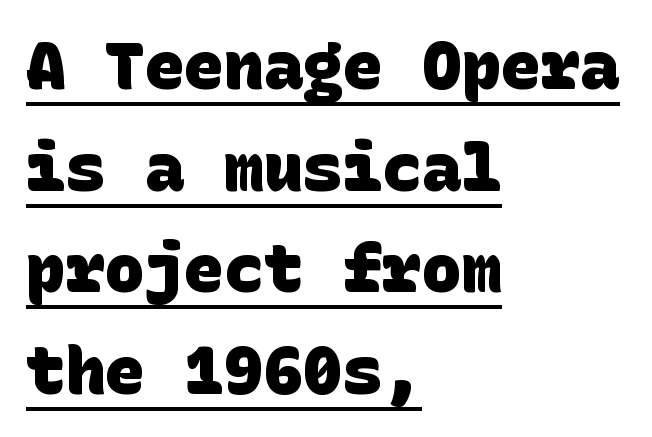
The image shows 66 px heavy sans-serif type; set left-aligned, normal line spacing (1.54x), normal letter spacing, underlined; low stroke contrast and a large x-height.
